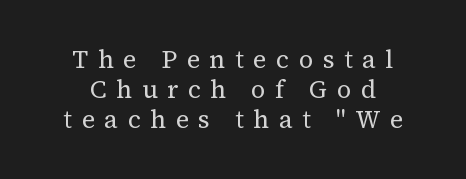
Q: Is the text bold? A: No.
Q: Is the text italic (slanted)? A: No, it is upright.
Q: Is the text underlined? A: No.
Q: How is the paragraph aligned? A: Centered.
Q: Is the spacing between letters normal or unusually wide? A: Unusually wide.
